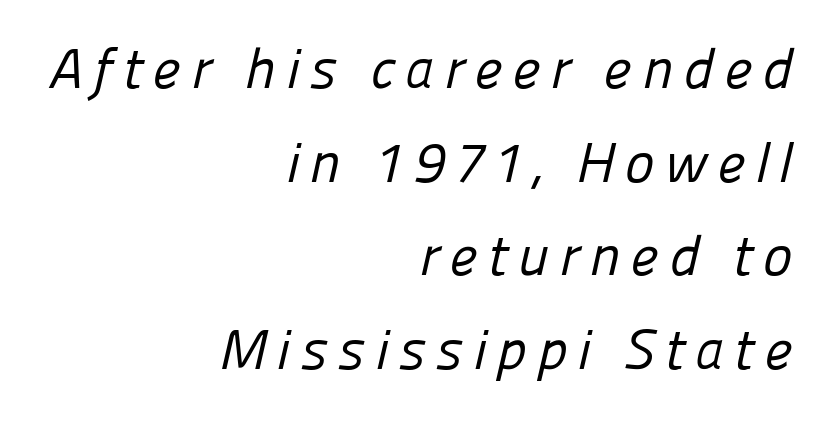
Q: Is the text bold? A: No.
Q: Is the typeface a serif or a sans-serif typeface? A: Sans-serif.
Q: Is the text underlined? A: No.
Q: How is the paragraph aligned? A: Right-aligned.
Q: Is the spacing between lines tight, normal or loose? A: Normal.
Q: Width (condensed, normal, or wide)? A: Normal.
Q: Stroke contrast? A: Low.
Q: x-height? A: Medium.
Q: Monospaced? A: No.
